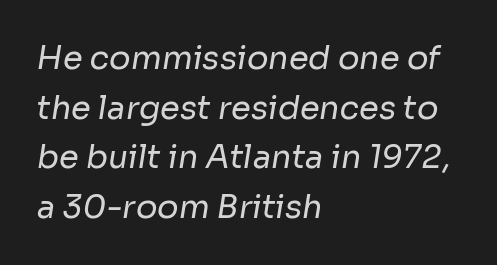
Descenders are the only things crossing below the line. Tracking here is standard; glyphs follow each other at the usual distance. Alignment: flush left. Leading matches the norm, producing a regular column. Think of a printed novel: that variable character pitch is what you see here.
